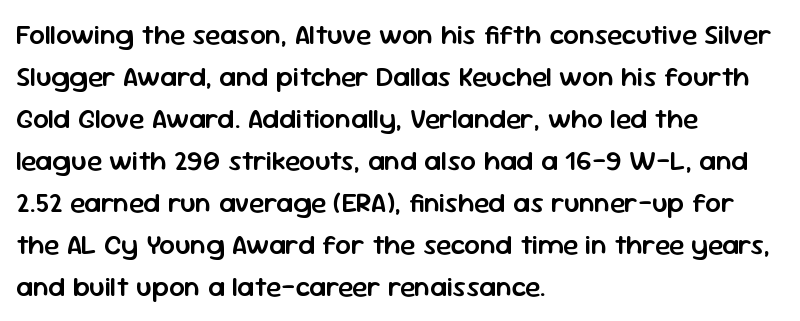
{"serif": "no", "italic": "no", "bold": "semi", "weight": "semibold", "width": "normal", "stroke_contrast": "low", "x_height": "medium", "monospaced": "no", "underline": "no", "align": "left", "line_spacing": "normal", "line_spacing_ratio": 1.5, "letter_spacing": "normal", "letter_spacing_em": 0.0, "glyph_px": 28}
